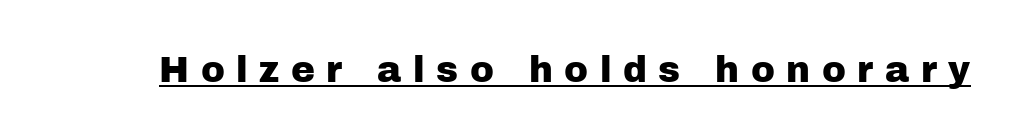
Q: Is the text italic (slanted)? A: No, it is upright.
Q: Is the typeface a serif or a sans-serif typeface? A: Sans-serif.
Q: Is the text underlined? A: Yes.
Q: Is the spacing between letters normal or unusually wide? A: Unusually wide.
Q: Width (condensed, normal, or wide)? A: Normal.
Q: Stroke contrast? A: Low.
Q: x-height? A: Medium.
Q: Monospaced? A: No.
